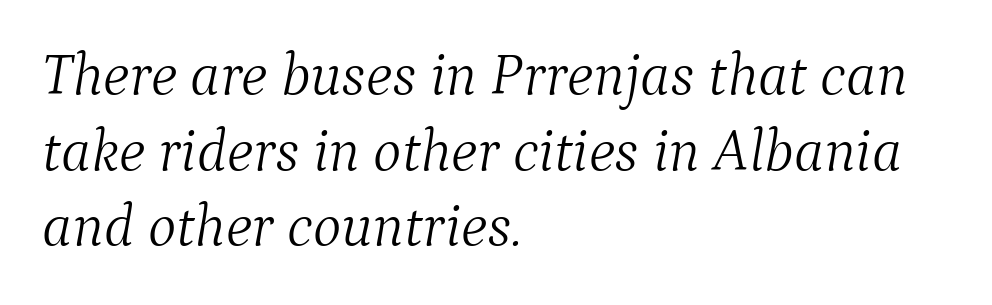
Q: Is the text bold? A: No.
Q: Is the text italic (slanted)? A: Yes, it leans right by about 9 degrees.
Q: Is the typeface a serif or a sans-serif typeface? A: Serif.
Q: Is the text underlined? A: No.
Q: How is the paragraph aligned? A: Left-aligned.
Q: Is the spacing between letters normal or unusually wide? A: Normal.
Q: Is the spacing between lines tight, normal or loose? A: Normal.
Q: Width (condensed, normal, or wide)? A: Normal.
Q: Stroke contrast? A: Medium.
Q: x-height? A: Medium.
Q: Monospaced? A: No.
